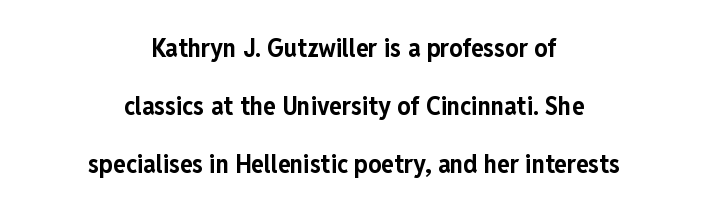
The image shows 26 px bold type, upright; set centered, loose line spacing (2.23x), normal letter spacing, not underlined.
